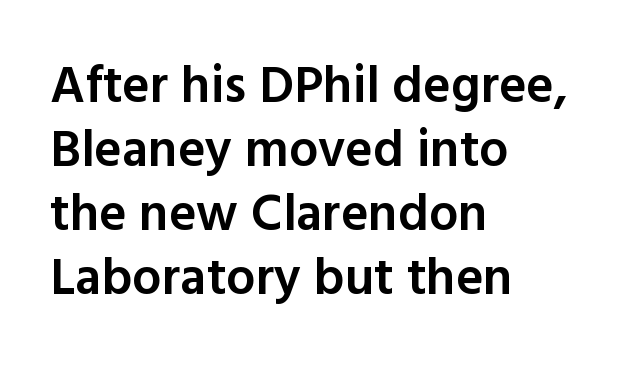
Nobody touched the tracking dial on this one. The letters advance in unequal steps, a hallmark of proportional type. Visually the block forms a straight wall on the left and a jagged coastline on the right. A roman cut, with each character standing at attention. Type without underlining.
